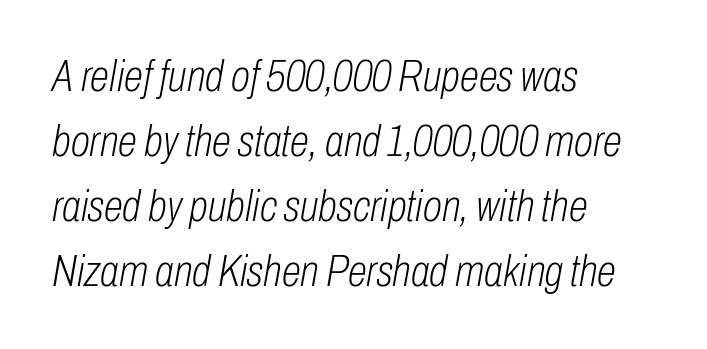
Posture: slanted. The cut favours lightness, reaching ordinary text weight at its darkest. Quick note: underline off. Casual observation: everything's shoved over to the left.
